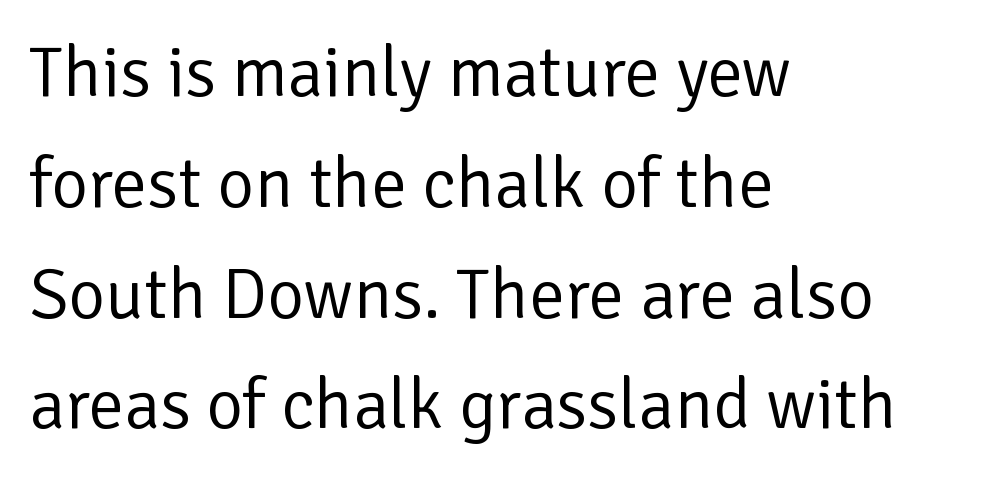
Q: Is the text bold? A: No.
Q: Is the text italic (slanted)? A: No, it is upright.
Q: Is the typeface a serif or a sans-serif typeface? A: Sans-serif.
Q: Is the text underlined? A: No.
Q: How is the paragraph aligned? A: Left-aligned.
Q: Is the spacing between letters normal or unusually wide? A: Normal.
Q: Is the spacing between lines tight, normal or loose? A: Normal.
Q: Width (condensed, normal, or wide)? A: Normal.
Q: Stroke contrast? A: Low.
Q: x-height? A: Medium.
Q: Monospaced? A: No.
